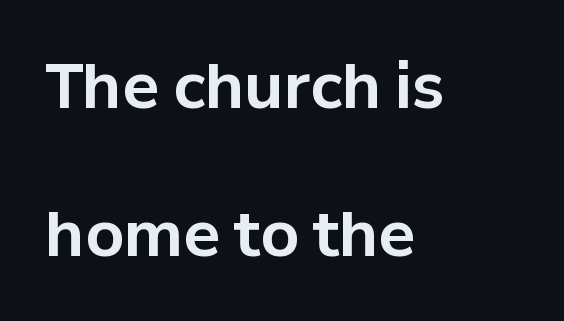
{"serif": "no", "italic": "no", "bold": "yes", "weight": "bold", "width": "normal", "stroke_contrast": "low", "x_height": "medium", "monospaced": "no", "underline": "no", "align": "left", "line_spacing": "loose", "line_spacing_ratio": 2.43, "letter_spacing": "normal", "letter_spacing_em": 0.0, "glyph_px": 61}
